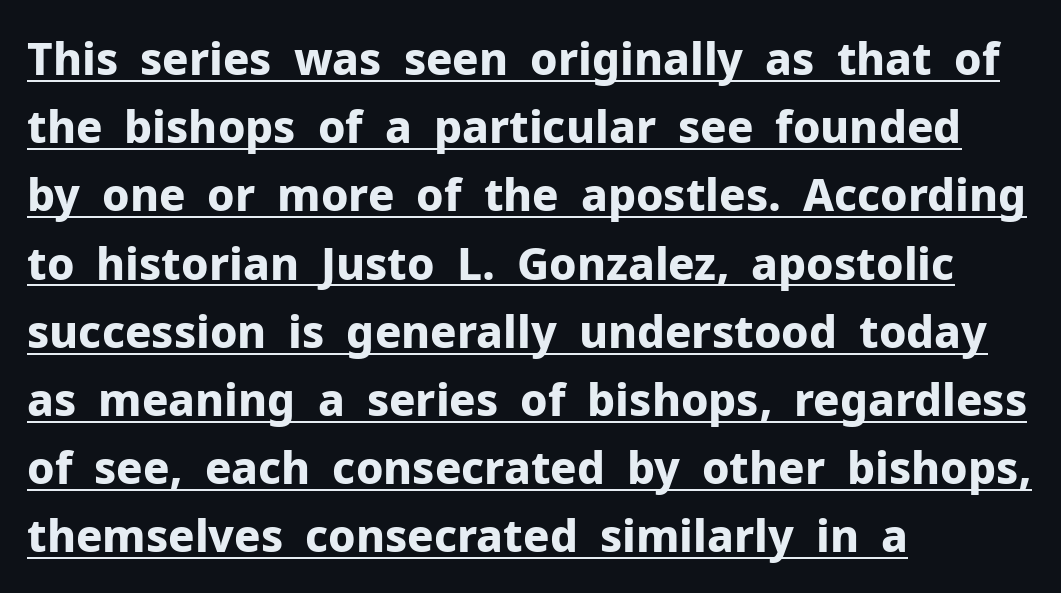
Rendered with straight, roman letterforms. Words appear dense and cohesive because spacing is normal. Short and long lines alike share a common starting point at left. This sample carries an underscore along the baseline area.
